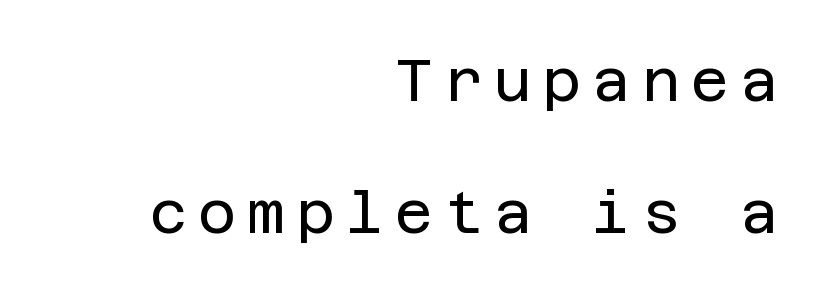
The passage shown is typeset with a sans-serif family. The leading is generous, giving the passage an open texture. Just letters on the line, the space beneath them empty. Every stem runs plumb, perpendicular to the baseline.
